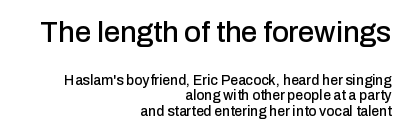
{"serif": "no", "italic": "no", "width": "normal", "stroke_contrast": "low", "x_height": "medium", "monospaced": "no", "underline": "no", "align": "right", "line_spacing": "tight", "line_spacing_ratio": 1.12, "letter_spacing": "normal", "letter_spacing_em": 0.0, "larger_block": "first", "size_ratio": 2.07, "glyph_px": 29}
